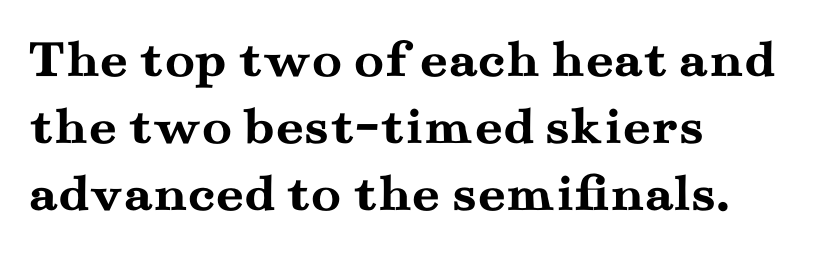
The image shows 55 px semibold, wide serif type, upright; set left-aligned, line spacing 1.22x, normal letter spacing, not underlined; medium stroke contrast and a small x-height.
